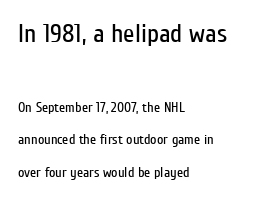
The initial chunk of copy outweighs the following chunk in type size. Glance below the letters and you will spot only blank space. Is the stroke heavy? The answer is a plain regular-or-lighter. This rendering leaves character spacing at its baseline value.
